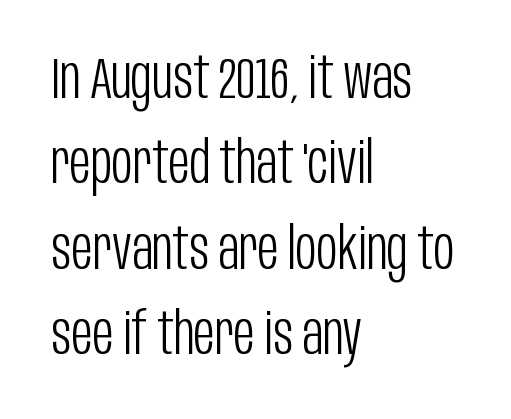
Normally led — the rows are evenly, conventionally spaced. No feet cap the strokes, marking this as sans-serif type. Is this a fixed-width face? No — the glyphs have proportional, varying widths. The passage shown is not bold in any degree.
